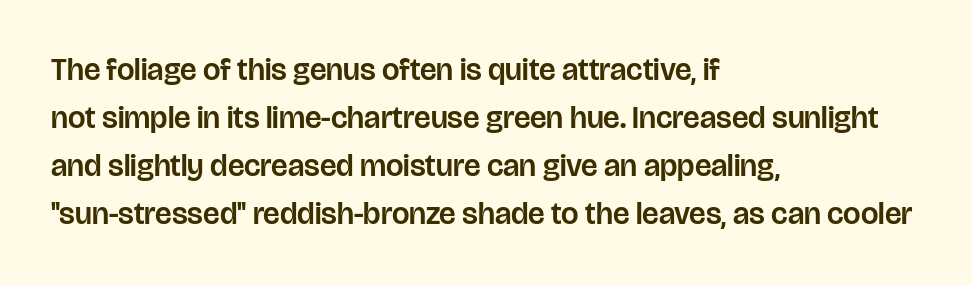
The image shows 31 px sans-serif type, upright; set left-aligned, normal line spacing (1.55x), normal letter spacing, not underlined; low stroke contrast and a large x-height.
